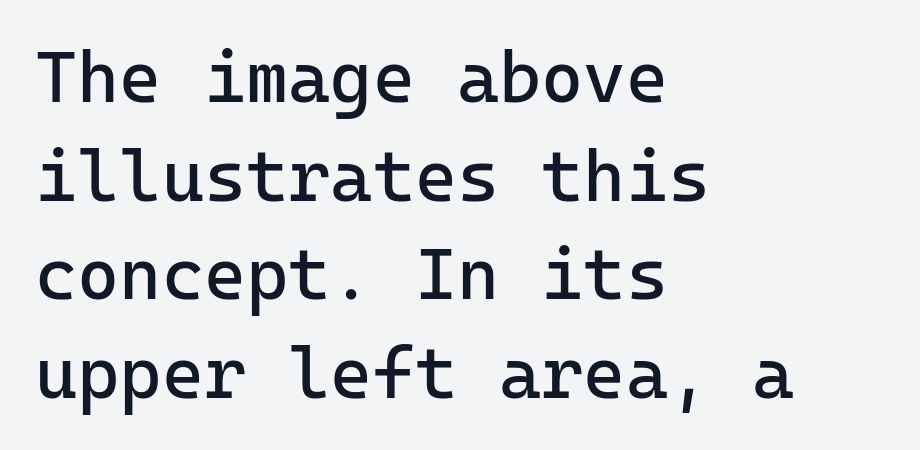
{"serif": "no", "italic": "no", "bold": "no", "weight": "regular", "width": "normal", "stroke_contrast": "low", "x_height": "medium", "monospaced": "yes", "underline": "no", "align": "left", "line_spacing": "normal", "line_spacing_ratio": 1.37, "letter_spacing": "normal", "letter_spacing_em": 0.0, "glyph_px": 72}
